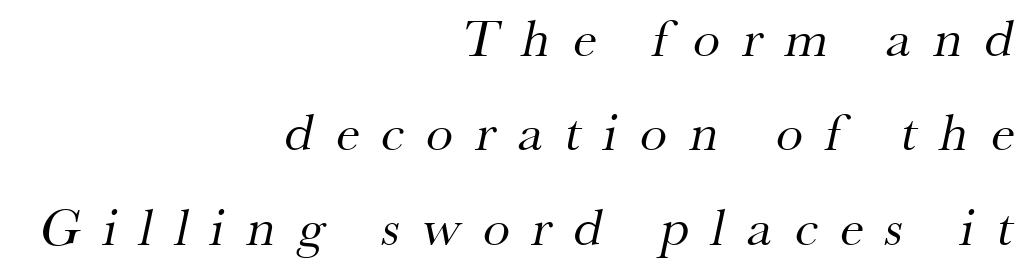
{"serif": "yes", "bold": "no", "weight": "regular", "width": "normal", "stroke_contrast": "medium", "x_height": "small", "monospaced": "no", "underline": "no", "align": "right", "line_spacing_ratio": 1.75, "letter_spacing": "wide", "letter_spacing_em": 0.42, "glyph_px": 54}
